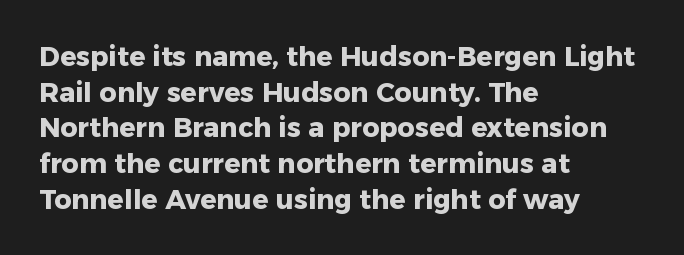
A typesetter would call this leading conventional body-copy spacing. Standard letterfit; no display-style spreading of the glyphs. The axis of the letterforms is exactly vertical. Typeset ragged right — the left edge is the straight one. Clear beneath every line of the passage. Each glyph is drawn with heavy, bold strokes.
